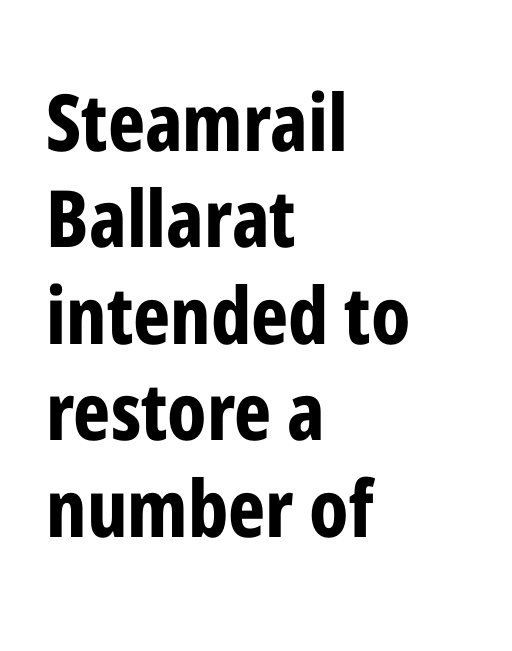
{"serif": "no", "italic": "no", "bold": "yes", "weight": "bold", "width": "condensed", "stroke_contrast": "low", "x_height": "medium", "monospaced": "no", "underline": "no", "align": "left", "line_spacing_ratio": 1.22, "letter_spacing": "normal", "letter_spacing_em": 0.0, "glyph_px": 79}
